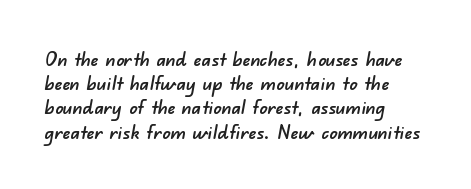
Q: Is the text underlined? A: No.
Q: How is the paragraph aligned? A: Left-aligned.
Q: Is the spacing between letters normal or unusually wide? A: Normal.
